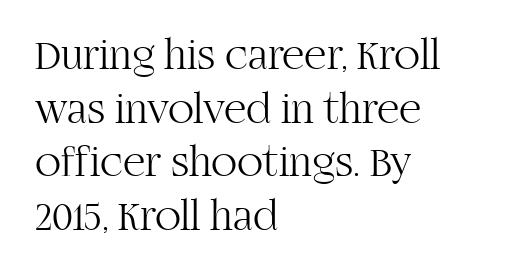
{"serif": "yes", "italic": "no", "bold": "no", "weight": "light", "width": "normal", "stroke_contrast": "high", "x_height": "large", "monospaced": "no", "underline": "no", "align": "left", "line_spacing": "normal", "line_spacing_ratio": 1.25, "letter_spacing": "normal", "letter_spacing_em": 0.0, "glyph_px": 43}
